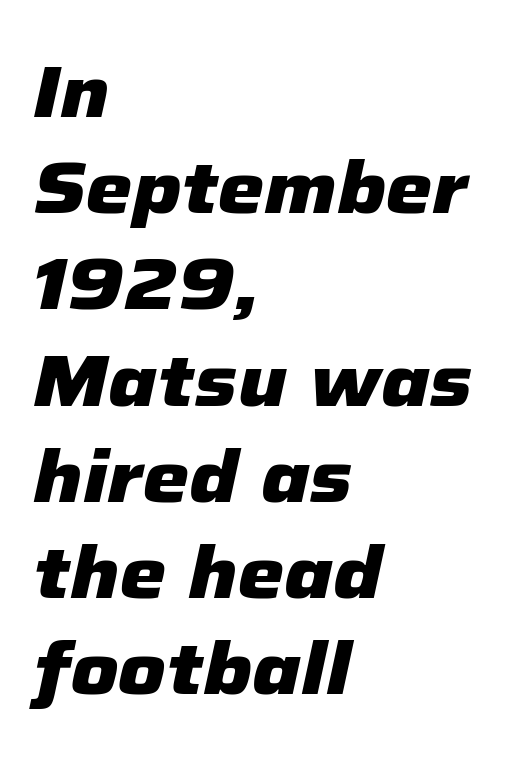
{"italic": "yes", "lean": "right", "slant_degrees": 12, "bold": "yes", "weight": "heavy", "width": "normal", "stroke_contrast": "low", "x_height": "medium", "monospaced": "no", "underline": "no", "align": "left", "line_spacing": "normal", "line_spacing_ratio": 1.3, "letter_spacing": "normal", "letter_spacing_em": 0.0, "glyph_px": 74}
